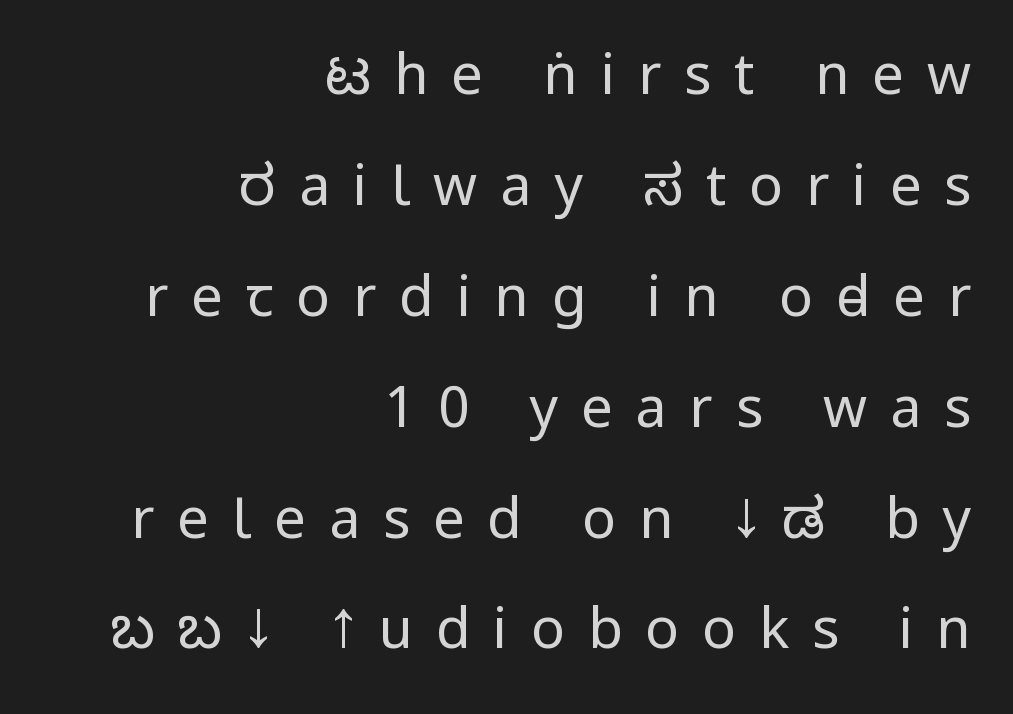
The image shows 56 px regular-weight, condensed sans-serif type, upright; set right-aligned, loose line spacing (1.98x), unusually wide letter spacing (+0.41 em), not underlined; low stroke contrast and a large x-height.
